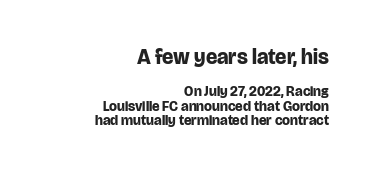
The gap between lines stays unmarked. Baseline-to-baseline distance is barely more than the letter height. When letters stand straight like this, we call the style roman or upright. Typeset ragged left — the right edge is the straight one. The face used here is rendered with its standard letterfit. If you squint, the top block still reads clearly — it's the larger of the two.
